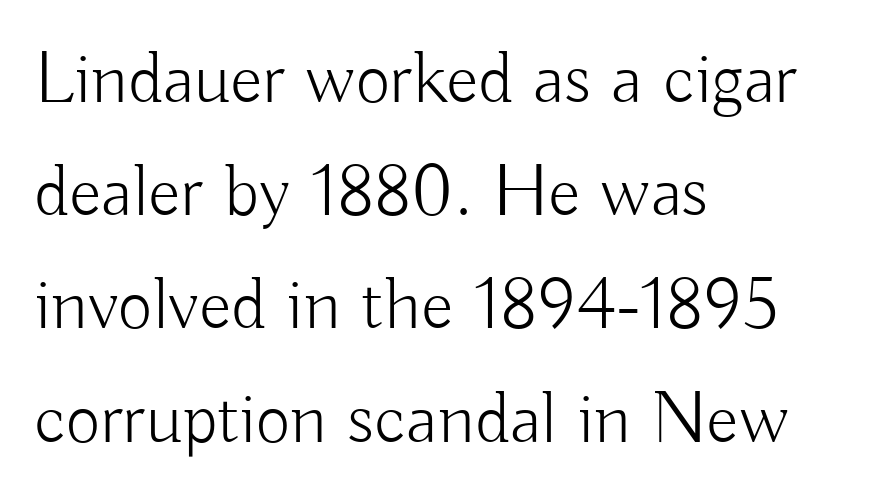
The image shows 75 px light sans-serif type, upright; set left-aligned, normal line spacing (1.51x), normal letter spacing, not underlined; low stroke contrast and a small x-height.
